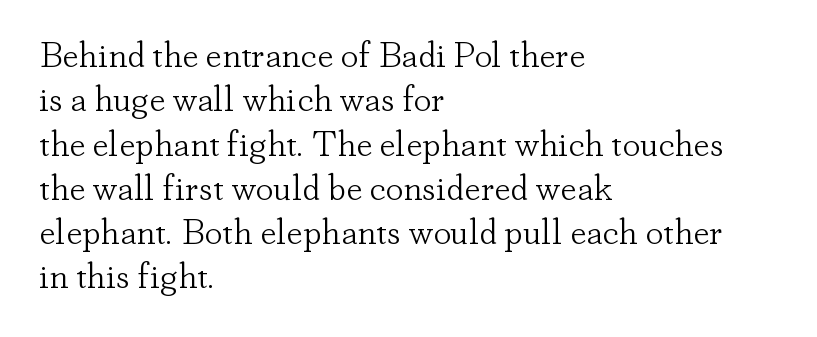
Q: Is the text bold? A: No.
Q: Is the text italic (slanted)? A: No, it is upright.
Q: Is the typeface a serif or a sans-serif typeface? A: Serif.
Q: Is the text underlined? A: No.
Q: How is the paragraph aligned? A: Left-aligned.
Q: Is the spacing between letters normal or unusually wide? A: Normal.
Q: Width (condensed, normal, or wide)? A: Normal.
Q: Stroke contrast? A: Low.
Q: x-height? A: Small.
Q: Monospaced? A: No.
